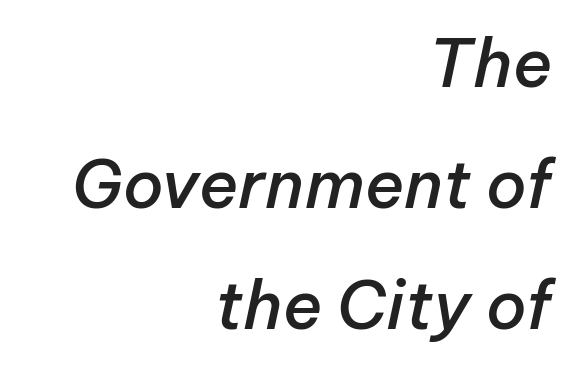
{"italic": "yes", "lean": "right", "slant_degrees": 12, "bold": "semi", "weight": "semibold", "width": "normal", "stroke_contrast": "low", "x_height": "medium", "monospaced": "no", "underline": "no", "align": "right", "line_spacing_ratio": 1.83, "letter_spacing": "normal", "letter_spacing_em": 0.0, "glyph_px": 66}
